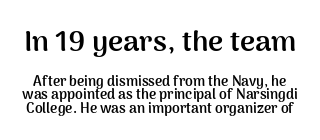
Q: Is the text bold? A: Yes.
Q: Is the text italic (slanted)? A: No, it is upright.
Q: Is the typeface a serif or a sans-serif typeface? A: Sans-serif.
Q: Is the text underlined? A: No.
Q: Is the spacing between letters normal or unusually wide? A: Normal.
Q: Is the spacing between lines tight, normal or loose? A: Tight.
Q: Which block of text is set in a larger size, the first (top) or the second (bottom)? A: The first (top) one.
Q: Width (condensed, normal, or wide)? A: Normal.
Q: Stroke contrast? A: Medium.
Q: x-height? A: Medium.
Q: Monospaced? A: No.
